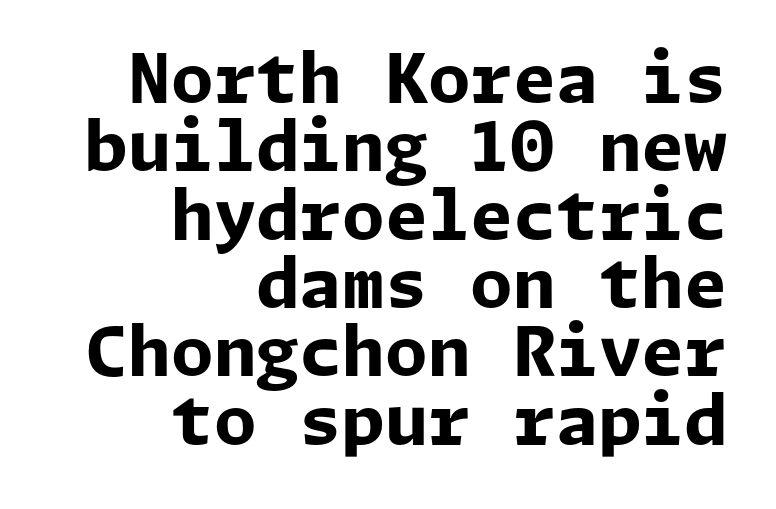
Unmarked baselines from the first word to the last. I'd call this a sans setting — the letters go barefoot. Is there any slant? The stems are plumb. Nothing unusual about the tracking: characters are spaced as the font intends.
